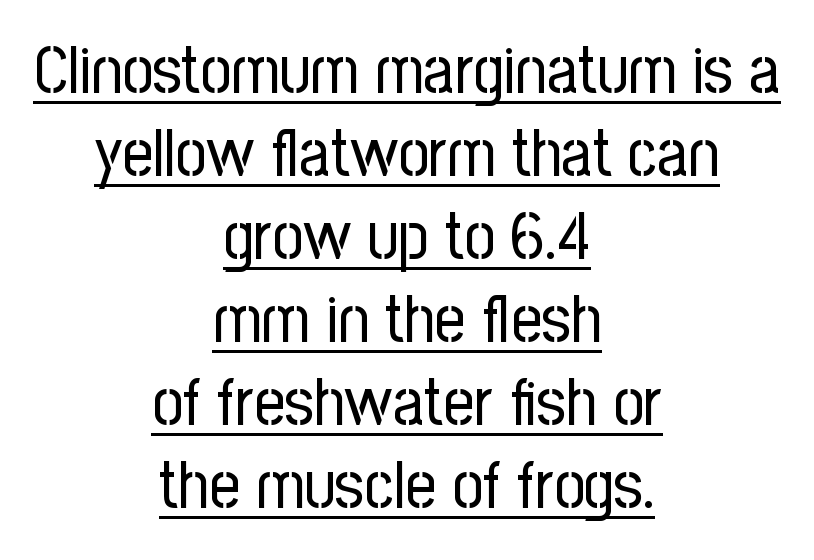
{"serif": "no", "italic": "no", "bold": "no", "weight": "regular", "width": "condensed", "stroke_contrast": "low", "x_height": "medium", "monospaced": "no", "underline": "yes", "align": "center", "line_spacing_ratio": 1.24, "letter_spacing": "normal", "letter_spacing_em": 0.0, "glyph_px": 67}
